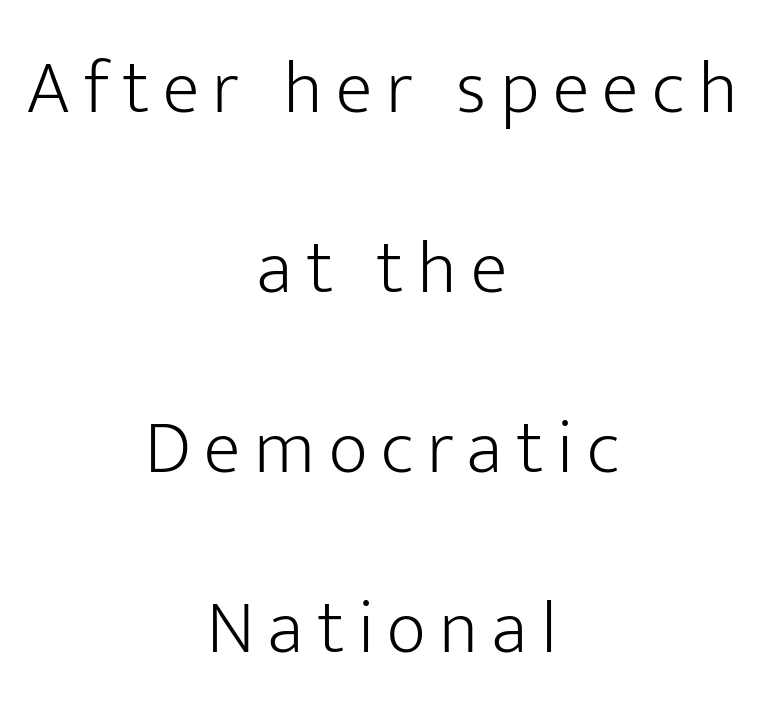
Q: Is the text bold? A: No.
Q: Is the text italic (slanted)? A: No, it is upright.
Q: Is the typeface a serif or a sans-serif typeface? A: Sans-serif.
Q: Is the text underlined? A: No.
Q: How is the paragraph aligned? A: Centered.
Q: Is the spacing between lines tight, normal or loose? A: Loose.
Q: Width (condensed, normal, or wide)? A: Normal.
Q: Stroke contrast? A: Low.
Q: x-height? A: Medium.
Q: Monospaced? A: No.
